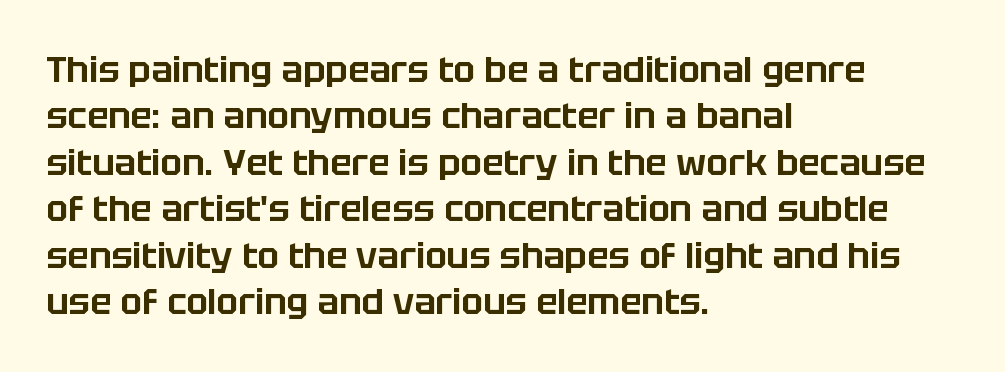
Q: Is the text italic (slanted)? A: No, it is upright.
Q: Is the typeface a serif or a sans-serif typeface? A: Sans-serif.
Q: Is the text underlined? A: No.
Q: How is the paragraph aligned? A: Left-aligned.
Q: Is the spacing between letters normal or unusually wide? A: Normal.
Q: Is the spacing between lines tight, normal or loose? A: Normal.
Q: Width (condensed, normal, or wide)? A: Normal.
Q: Stroke contrast? A: Low.
Q: x-height? A: Large.
Q: Monospaced? A: No.
